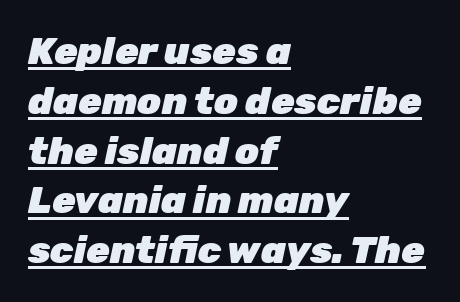
Q: Is the text bold? A: Yes.
Q: Is the text italic (slanted)? A: Yes, it leans right by about 12 degrees.
Q: Is the text underlined? A: Yes.
Q: How is the paragraph aligned? A: Left-aligned.
Q: Is the spacing between letters normal or unusually wide? A: Normal.
Q: Is the spacing between lines tight, normal or loose? A: Normal.
Q: Width (condensed, normal, or wide)? A: Normal.
Q: Stroke contrast? A: Low.
Q: x-height? A: Medium.
Q: Monospaced? A: No.
